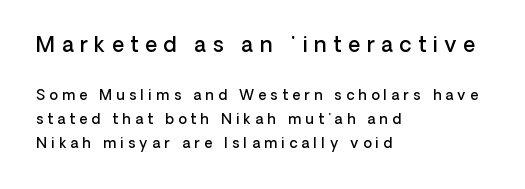
Q: Is the text bold? A: Semi-bold.
Q: Is the text italic (slanted)? A: No, it is upright.
Q: Is the text underlined? A: No.
Q: How is the paragraph aligned? A: Left-aligned.
Q: Is the spacing between letters normal or unusually wide? A: Unusually wide.
Q: Which block of text is set in a larger size, the first (top) or the second (bottom)? A: The first (top) one.
